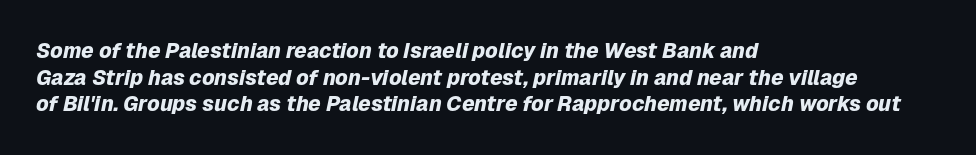
Honestly, there is no underline to notice here at all. This is oblique type, the kind used for emphasis or titles. A typesetter would call this leading conventional body-copy spacing. Which margin do the lines hug? The left one — the right edge is uneven. Heft: maximum for text — a bold. Nobody touched the tracking dial on this one.
